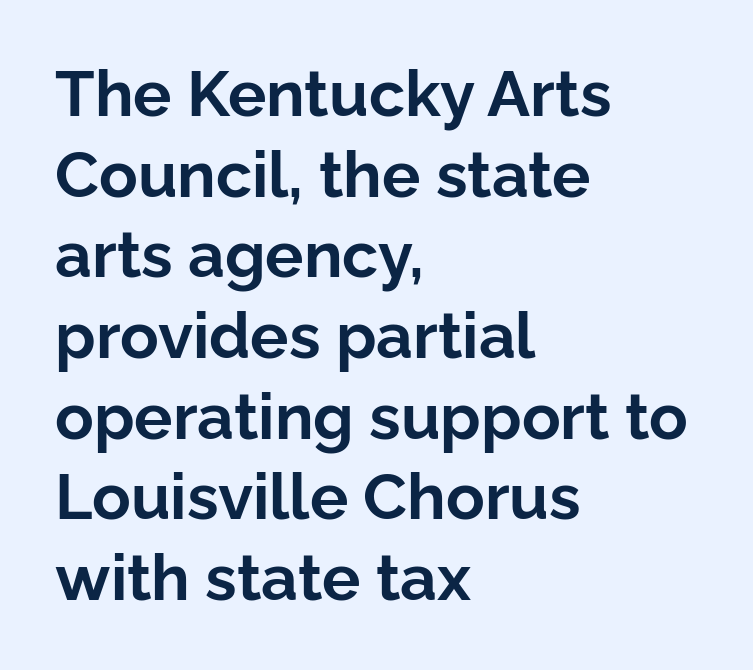
{"serif": "no", "italic": "no", "bold": "yes", "weight": "bold", "width": "normal", "stroke_contrast": "low", "x_height": "medium", "monospaced": "no", "underline": "no", "align": "left", "line_spacing": "normal", "line_spacing_ratio": 1.26, "letter_spacing": "normal", "letter_spacing_em": 0.0, "glyph_px": 64}
